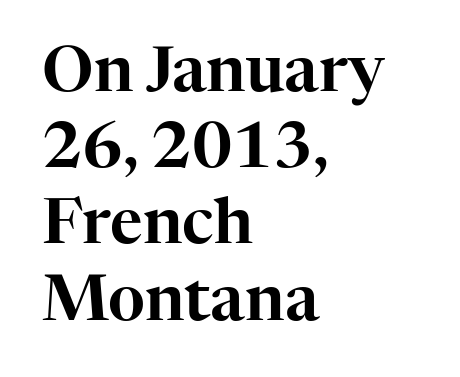
{"serif": "yes", "italic": "no", "width": "normal", "stroke_contrast": "high", "x_height": "medium", "monospaced": "no", "underline": "no", "align": "left", "line_spacing_ratio": 1.21, "letter_spacing": "normal", "letter_spacing_em": 0.0, "glyph_px": 63}
